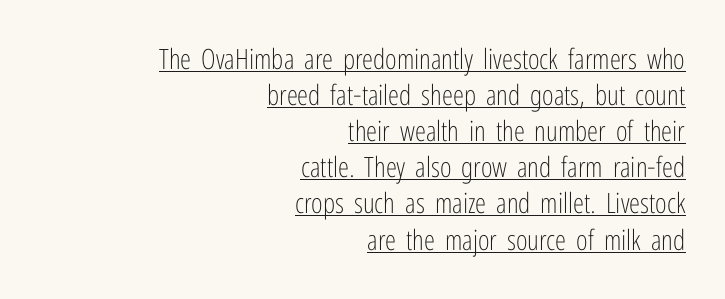
{"serif": "no", "italic": "no", "bold": "no", "weight": "light", "width": "condensed", "stroke_contrast": "low", "x_height": "medium", "monospaced": "no", "underline": "yes", "align": "right", "line_spacing": "normal", "line_spacing_ratio": 1.29, "letter_spacing": "normal", "letter_spacing_em": 0.0, "glyph_px": 28}
